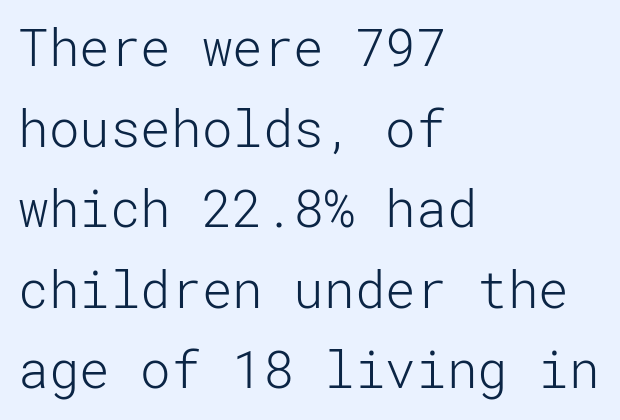
Bare-footed words on every line. Counters stay open thanks to moderate or lighter strokes. The lines sit at an ordinary, default distance from one another. Italic? Not at all — the glyphs are vertical. These lines stack with their left ends in a neat column. What stands out about the letter spacing? Nothing — it is the standard amount.
